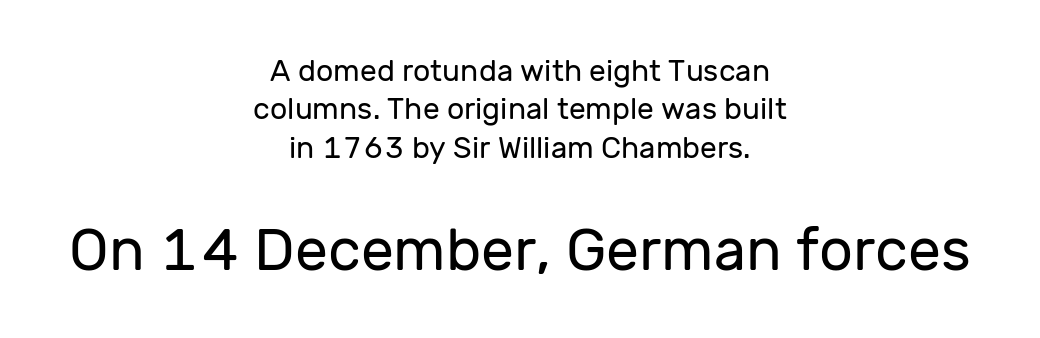
Q: Is the text bold? A: No.
Q: Is the text italic (slanted)? A: No, it is upright.
Q: Is the typeface a serif or a sans-serif typeface? A: Sans-serif.
Q: Is the text underlined? A: No.
Q: How is the paragraph aligned? A: Centered.
Q: Is the spacing between letters normal or unusually wide? A: Normal.
Q: Is the spacing between lines tight, normal or loose? A: Normal.
Q: Which block of text is set in a larger size, the first (top) or the second (bottom)? A: The second (bottom) one.
Q: Width (condensed, normal, or wide)? A: Normal.
Q: Stroke contrast? A: Low.
Q: x-height? A: Medium.
Q: Monospaced? A: No.
